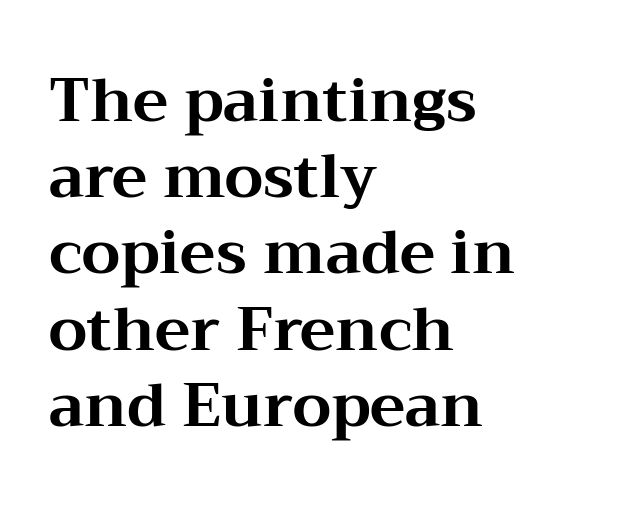
{"serif": "yes", "italic": "no", "bold": "yes", "weight": "bold", "width": "wide", "stroke_contrast": "medium", "x_height": "medium", "monospaced": "no", "underline": "no", "align": "left", "line_spacing": "normal", "line_spacing_ratio": 1.27, "letter_spacing": "normal", "letter_spacing_em": 0.0, "glyph_px": 60}
